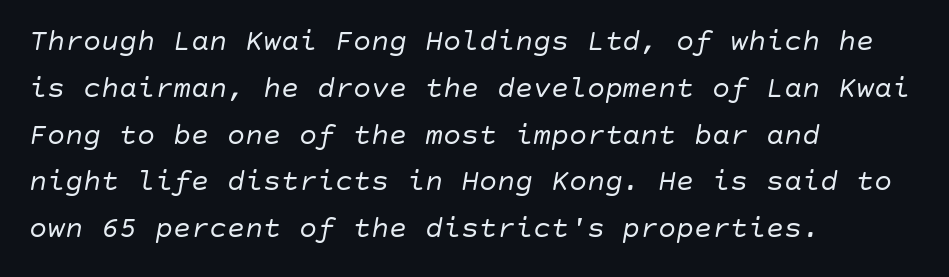
{"italic": "yes", "lean": "right", "slant_degrees": 10, "bold": "no", "weight": "regular", "width": "normal", "stroke_contrast": "low", "x_height": "large", "underline": "no", "align": "left", "line_spacing": "normal", "line_spacing_ratio": 1.56, "letter_spacing": "normal", "letter_spacing_em": 0.0, "glyph_px": 30}
